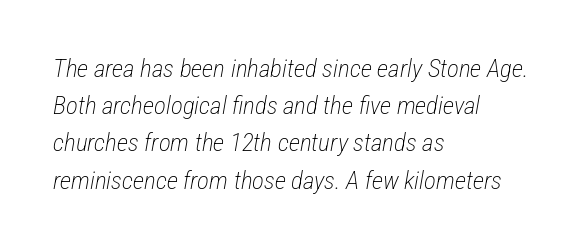
The image shows 25 px text type, italic (leaning right); set left-aligned, normal line spacing (1.49x), normal letter spacing, not underlined.
